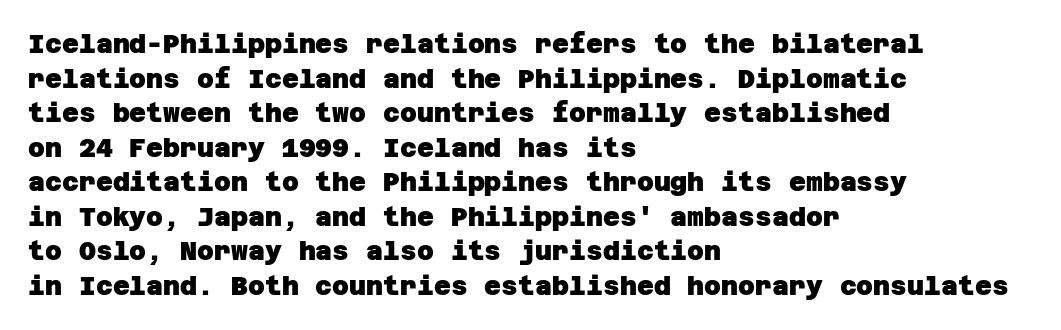
{"bold": "yes", "underline": "no", "align": "left", "line_spacing": "normal", "line_spacing_ratio": 1.33, "letter_spacing": "normal", "letter_spacing_em": 0.0, "glyph_px": 26}
